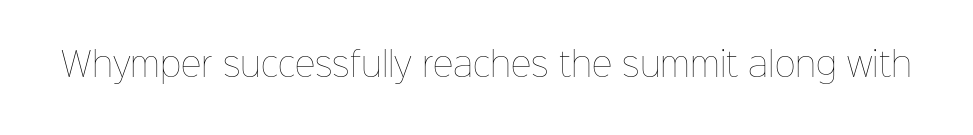
Characters remain perfectly vertical along every line. No chunkiness to these letters — they're not bold. You could not count columns in this text — the font is proportionally spaced. The gap between lines stays unmarked. This sample uses plain, unmodified letter spacing.
